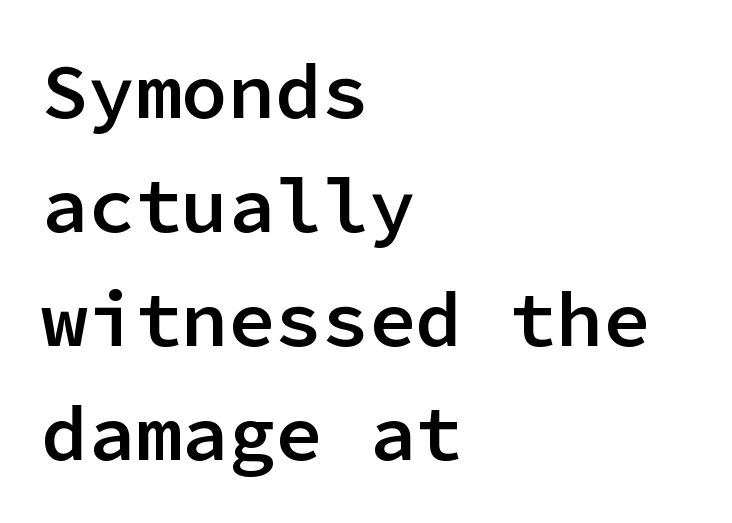
Q: Is the text bold? A: Semi-bold.
Q: Is the text italic (slanted)? A: No, it is upright.
Q: Is the typeface a serif or a sans-serif typeface? A: Sans-serif.
Q: Is the text underlined? A: No.
Q: How is the paragraph aligned? A: Left-aligned.
Q: Is the spacing between letters normal or unusually wide? A: Normal.
Q: Is the spacing between lines tight, normal or loose? A: Normal.
Q: Width (condensed, normal, or wide)? A: Normal.
Q: Stroke contrast? A: Low.
Q: x-height? A: Medium.
Q: Monospaced? A: Yes.
